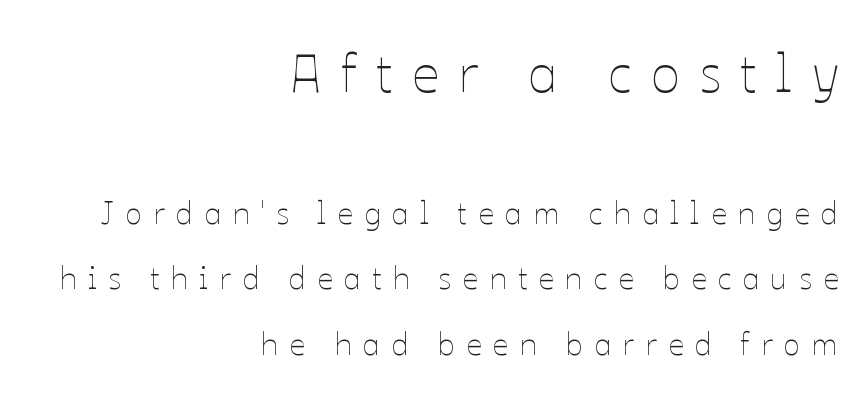
Does the lettering tilt? It doesn't — this is upright. Is this a fixed-width face? No — the glyphs have proportional, varying widths. The rendering anchors every line to the right-hand side. The characters are drawn with everyday or finer stroke widths. The rendering shrinks the type as you move from the upper chunk to the lower. Someone cranked the tracking dial way up on this one.
